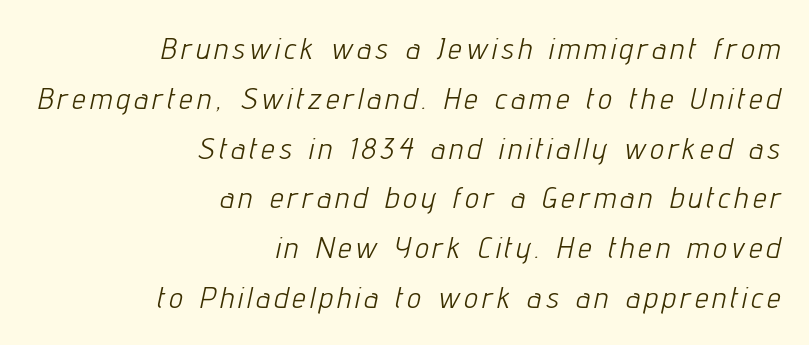
A flush-right, rag-left setting is used for this passage. The font's italic variant was chosen for this text. The characters are drawn with everyday or finer stroke widths. These lines are rendered in a variable-pitch font. Regarding leading, the lines here are spaced in the standard way. Only glyphs here, with clear space below each row.
